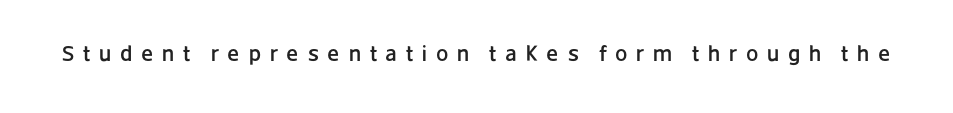
{"italic": "no", "underline": "no", "letter_spacing": "wide", "letter_spacing_em": 0.4, "glyph_px": 22}
